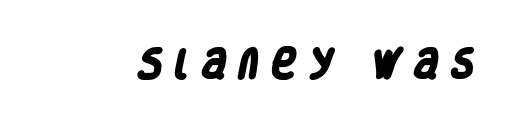
Q: Is the text bold? A: Yes.
Q: Is the typeface a serif or a sans-serif typeface? A: Sans-serif.
Q: Is the text underlined? A: No.
Q: Is the spacing between letters normal or unusually wide? A: Unusually wide.
Q: Width (condensed, normal, or wide)? A: Condensed.
Q: Stroke contrast? A: Low.
Q: x-height? A: Large.
Q: Monospaced? A: No.
